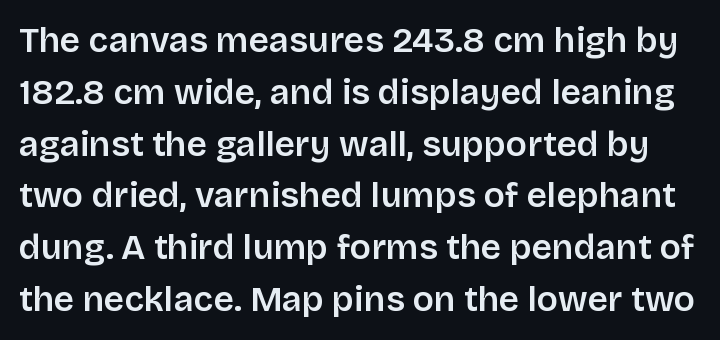
Caption: semibold face, moderately heavy strokes. Unlike italic type, these characters show no tilt at all. The type family on display is of the sans-serif kind. How would I describe the line gaps? Plain and ordinary.
